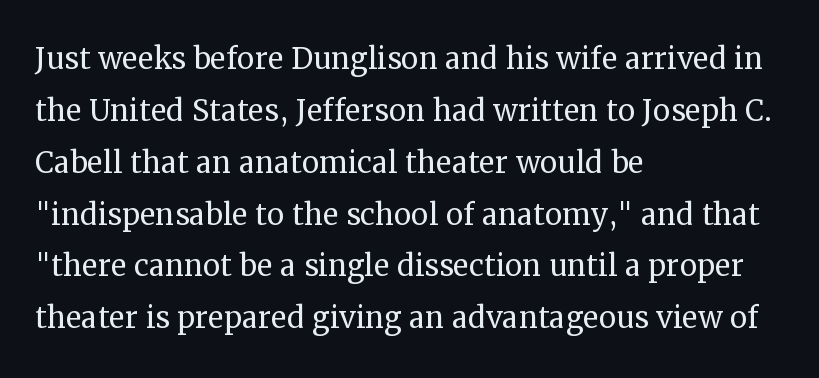
Notice how the stems are strictly vertical — no italics here. The type family on display is of the serif kind. A student would call this left alignment; a typographer would say flush left, rag right. Inter-character spacing is left at the font's built-in metrics. Vertically, the passage feels balanced, rows spaced as you'd expect. Each row of text sits above clean, open space.
